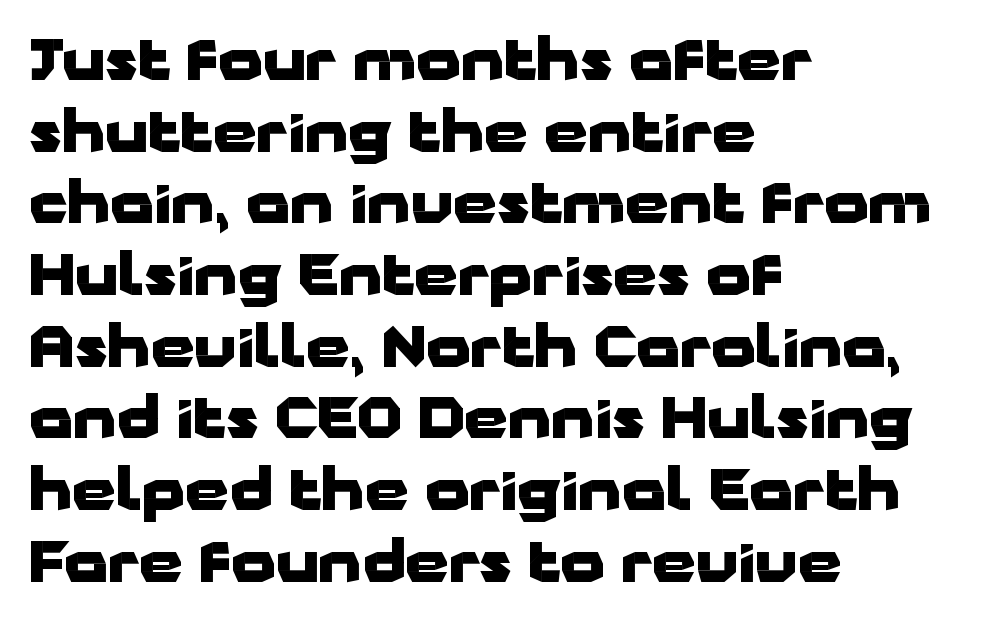
The image shows 56 px heavy, wide sans-serif type, upright; set left-aligned, normal line spacing (1.28x), normal letter spacing, not underlined; low stroke contrast and a medium x-height.
